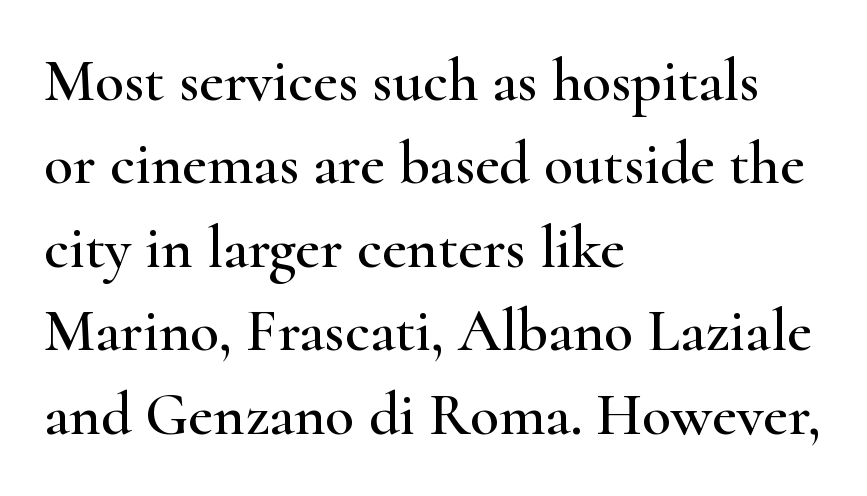
The image shows 60 px wide serif type, upright; set left-aligned, normal line spacing (1.39x), normal letter spacing, not underlined; high stroke contrast and a small x-height.
